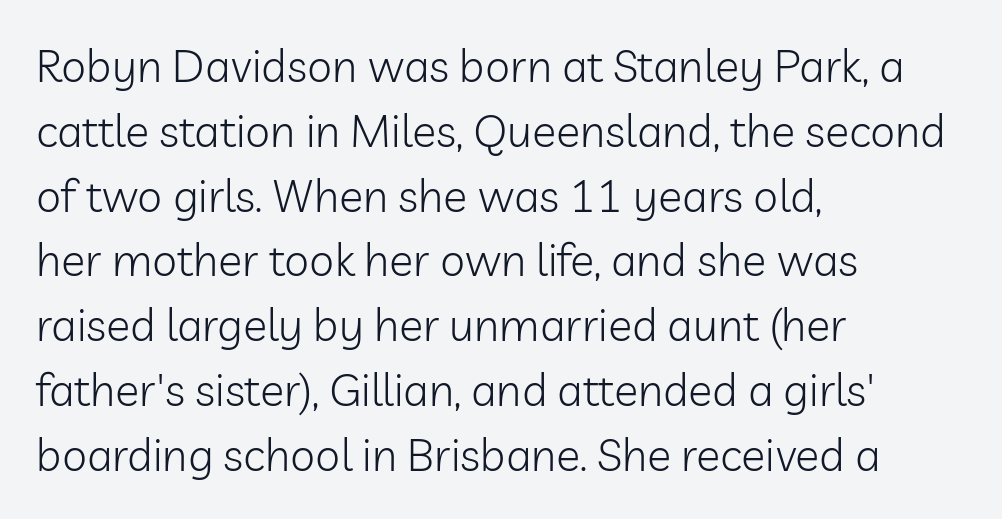
The image shows 45 px light sans-serif type, upright; set left-aligned, normal line spacing (1.44x), normal letter spacing, not underlined; low stroke contrast and a medium x-height.
